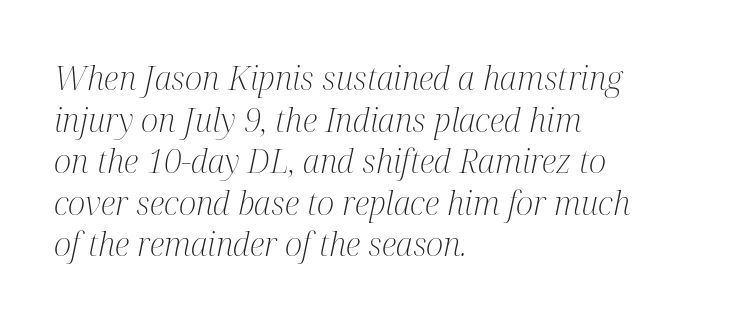
The lettering tilts uniformly, giving the passage an italic look. Where is the straight margin? On the left. These lines are rendered in a variable-pitch font. Caption: face not bold, strokes unweighted. The leading is moderate, giving the passage an even texture. The line texture is even and compact thanks to regular tracking.
